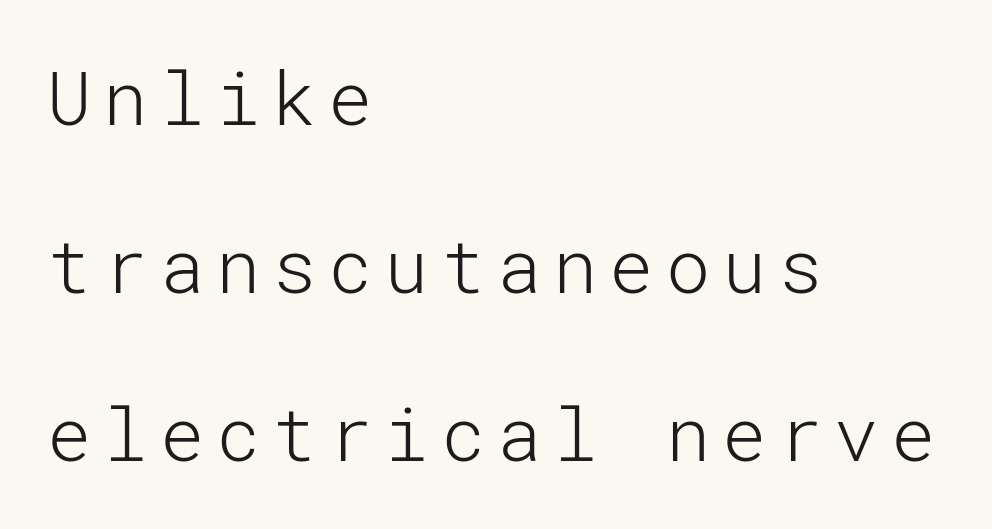
{"serif": "no", "italic": "no", "bold": "no", "weight": "light", "width": "normal", "stroke_contrast": "low", "x_height": "medium", "underline": "no", "align": "left", "line_spacing": "loose", "line_spacing_ratio": 2.27, "glyph_px": 74}
